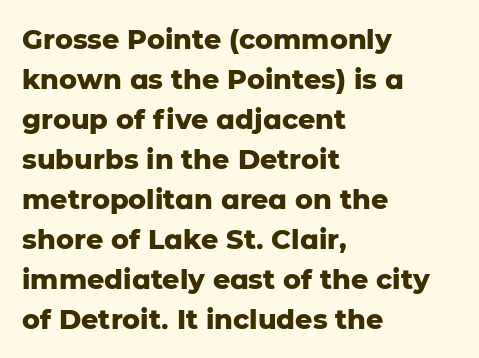
A student would call this left alignment; a typographer would say flush left, rag right. Lines of text with bare space underneath. Does the weight exceed regular? Yes, all the way to bold. Posture: vertical. The rows are spaced the way most documents space them. In terms of letterspacing, this is plain default setting.
